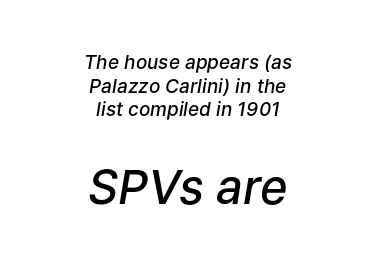
Q: Is the text bold? A: Semi-bold.
Q: Is the text italic (slanted)? A: Yes, it leans right by about 9 degrees.
Q: Is the text underlined? A: No.
Q: How is the paragraph aligned? A: Centered.
Q: Is the spacing between letters normal or unusually wide? A: Normal.
Q: Which block of text is set in a larger size, the first (top) or the second (bottom)? A: The second (bottom) one.
Q: Width (condensed, normal, or wide)? A: Normal.
Q: Stroke contrast? A: Low.
Q: x-height? A: Medium.
Q: Monospaced? A: No.
